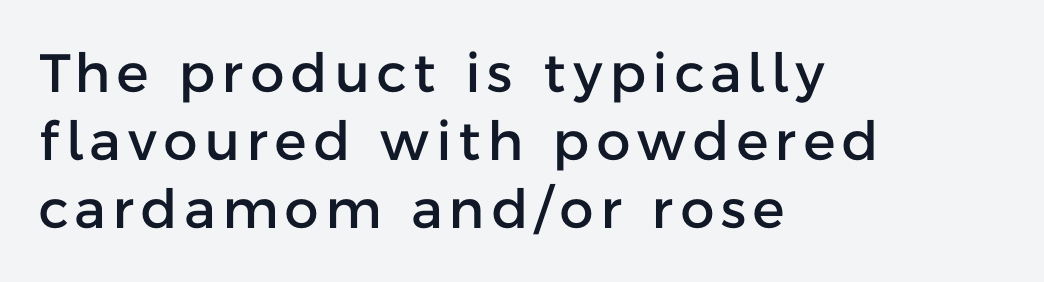
{"serif": "no", "italic": "no", "width": "normal", "stroke_contrast": "low", "x_height": "medium", "monospaced": "no", "underline": "no", "align": "left", "line_spacing": "normal", "line_spacing_ratio": 1.26, "glyph_px": 54}
